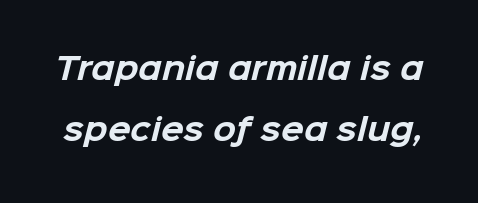
{"serif": "no", "bold": "yes", "weight": "bold", "width": "normal", "stroke_contrast": "low", "x_height": "medium", "monospaced": "no", "underline": "no", "line_spacing": "loose", "line_spacing_ratio": 2.04, "letter_spacing": "normal", "letter_spacing_em": 0.0, "glyph_px": 30}
